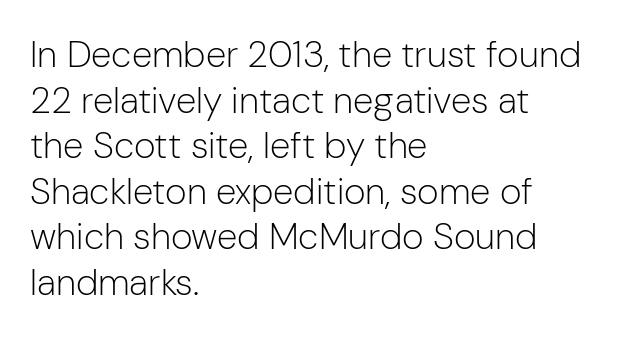
The image shows 37 px light sans-serif type, upright; set left-aligned, line spacing 1.23x, normal letter spacing, not underlined; low stroke contrast and a medium x-height.
